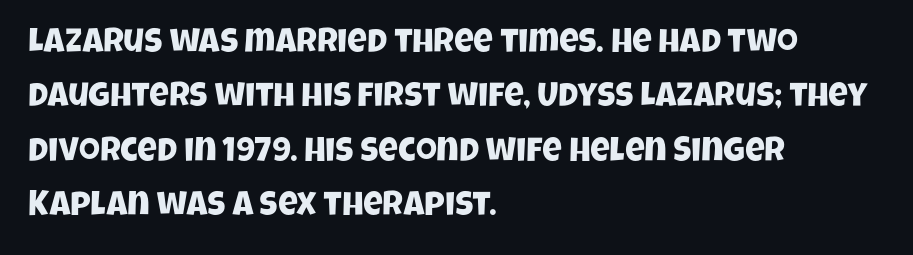
The rendering uses natural spacing where letterforms have individual widths. Left-aligned paragraph, ragged on the right. The passage shown is not underscored anywhere. Observe the absence of serifs on each vertical stroke in this sample. These lines sit exactly where default settings would place them. The horizontal fit of the characters is conventional and even.
